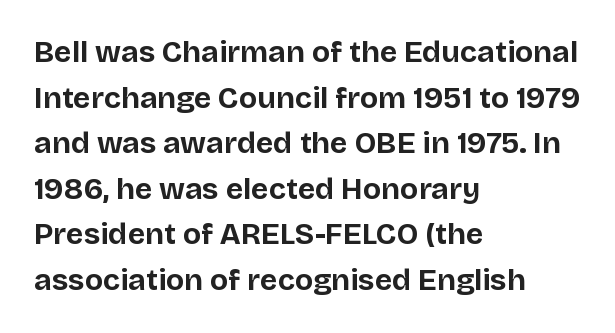
{"serif": "no", "italic": "no", "bold": "yes", "weight": "bold", "width": "normal", "stroke_contrast": "low", "x_height": "large", "monospaced": "no", "underline": "no", "align": "left", "line_spacing": "normal", "line_spacing_ratio": 1.52, "letter_spacing": "normal", "letter_spacing_em": 0.0, "glyph_px": 30}
